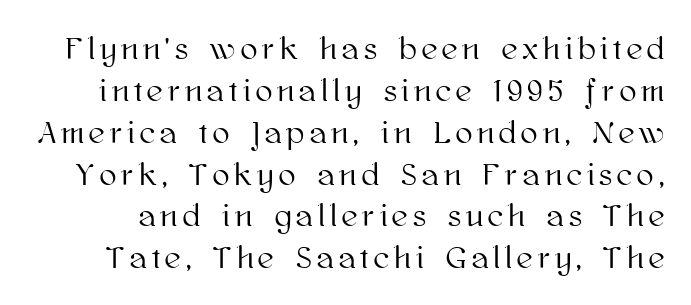
The image shows 31 px text type, upright; set normal line spacing (1.35x), not underlined; high stroke contrast and a medium x-height.
